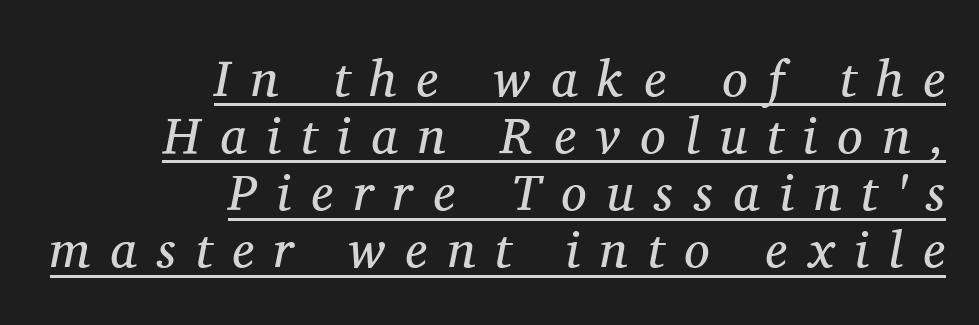
{"serif": "yes", "italic": "yes", "lean": "right", "slant_degrees": 11, "bold": "no", "weight": "regular", "width": "normal", "stroke_contrast": "medium", "x_height": "medium", "monospaced": "no", "underline": "yes", "align": "right", "line_spacing": "tight", "line_spacing_ratio": 1.12, "letter_spacing": "wide", "letter_spacing_em": 0.4, "glyph_px": 51}
